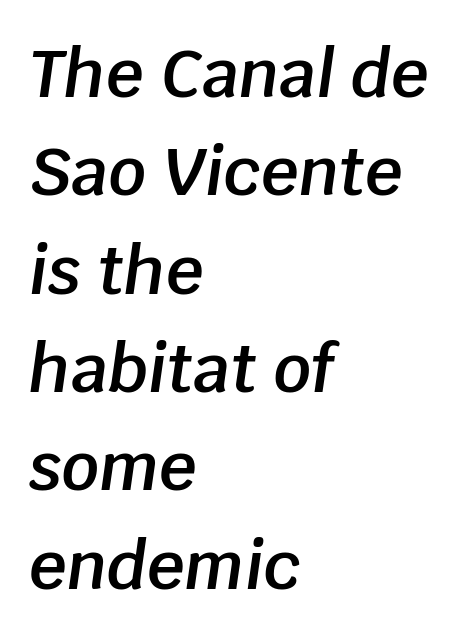
The image shows 66 px semibold type, italic (leaning right); set left-aligned, normal line spacing (1.49x), normal letter spacing, not underlined; low stroke contrast and a large x-height.
